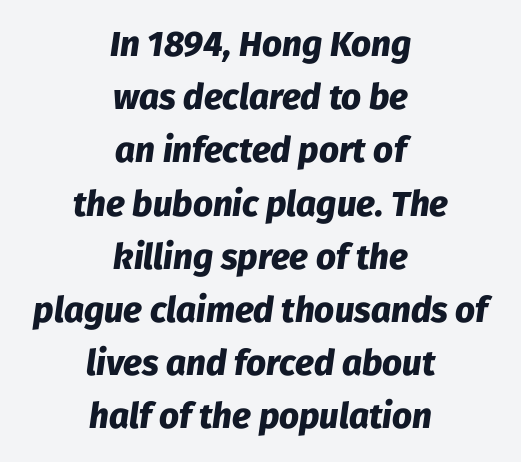
{"italic": "yes", "lean": "right", "slant_degrees": 8, "bold": "yes", "weight": "heavy", "width": "normal", "stroke_contrast": "low", "x_height": "medium", "monospaced": "no", "underline": "no", "align": "center", "line_spacing": "normal", "line_spacing_ratio": 1.52, "letter_spacing": "normal", "letter_spacing_em": 0.0, "glyph_px": 35}
